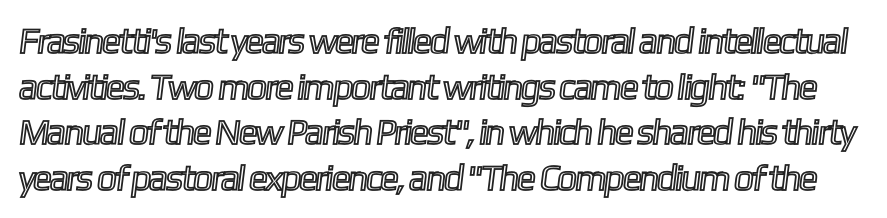
Horizontal bands of white between lines are of average thickness. Spacing verdict: proportional, widths tailored to each character. This rendering leaves character spacing at its baseline value. Unmarked baselines from the first word to the last.
